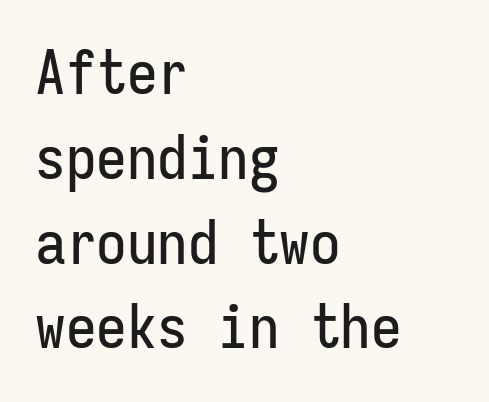
The image shows 61 px condensed sans-serif type, upright, monospaced; set left-aligned, normal line spacing (1.39x), normal letter spacing, not underlined; low stroke contrast and a medium x-height.
